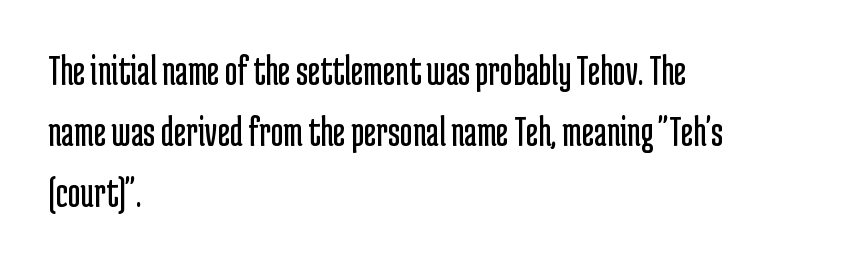
Q: Is the text bold? A: No.
Q: Is the text italic (slanted)? A: No, it is upright.
Q: Is the typeface a serif or a sans-serif typeface? A: Sans-serif.
Q: Is the text underlined? A: No.
Q: How is the paragraph aligned? A: Left-aligned.
Q: Is the spacing between letters normal or unusually wide? A: Normal.
Q: Is the spacing between lines tight, normal or loose? A: Normal.
Q: Width (condensed, normal, or wide)? A: Condensed.
Q: Stroke contrast? A: Low.
Q: x-height? A: Medium.
Q: Monospaced? A: No.
